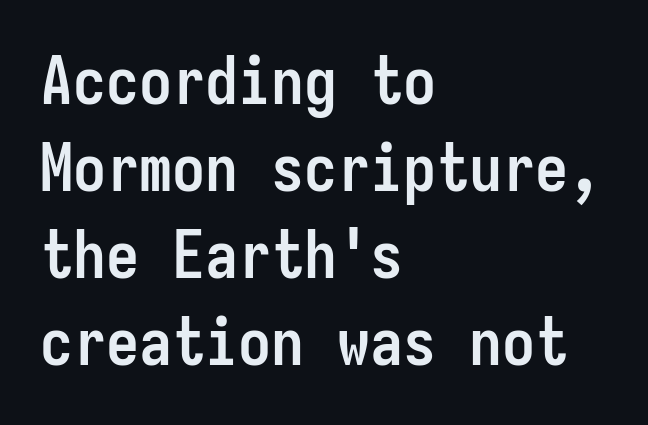
The glyphs in this specimen are sans serif. The type is set solid horizontally, with unmodified tracking. Monospaced: the letters line up in strict vertical columns. Strong, thick strokes mark this as bold type. These lines are set flush left with a ragged right edge. Only glyphs here, with clear space below each row.
